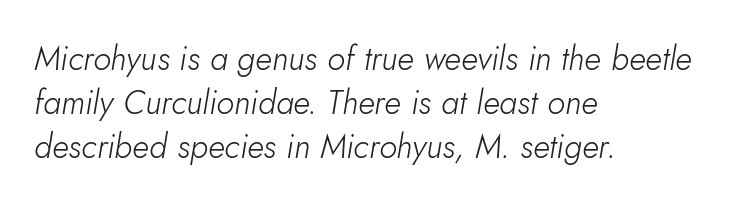
Q: Is the text bold? A: No.
Q: Is the text italic (slanted)? A: Yes, it leans right by about 10 degrees.
Q: Is the text underlined? A: No.
Q: How is the paragraph aligned? A: Left-aligned.
Q: Is the spacing between letters normal or unusually wide? A: Normal.
Q: Is the spacing between lines tight, normal or loose? A: Normal.
Q: Width (condensed, normal, or wide)? A: Normal.
Q: Stroke contrast? A: Low.
Q: x-height? A: Small.
Q: Monospaced? A: No.
